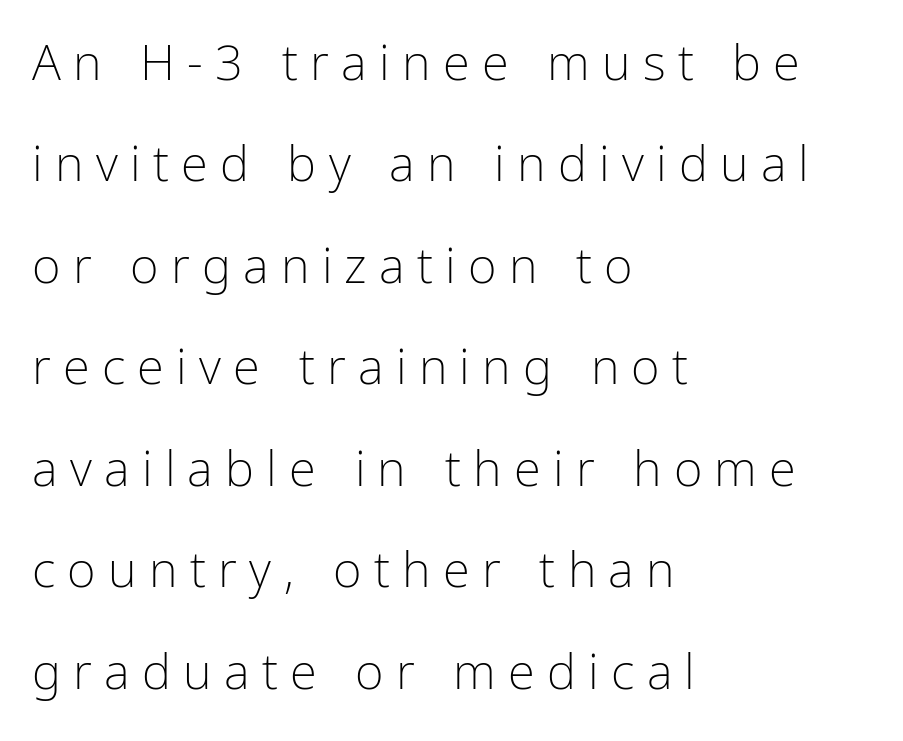
Words float on clear page, feet unadorned. Letter spacing: wide. All the whitespace from short lines collects on the right. A roman cut, with each character standing at attention. Are there feet on the stems? There aren't — it's a sans. Stem width sits at or under what a default text font uses.
